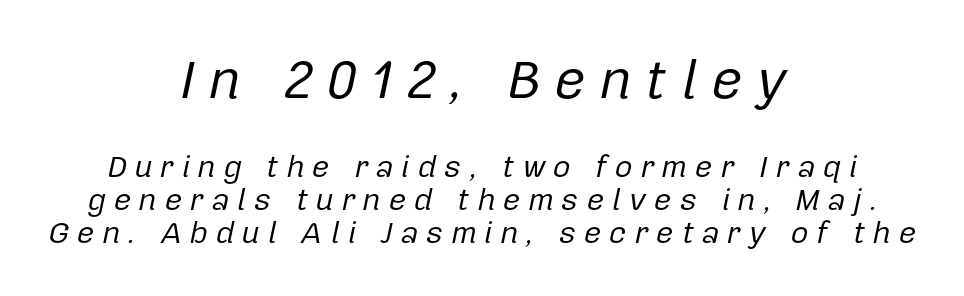
{"italic": "yes", "lean": "right", "slant_degrees": 12, "bold": "no", "weight": "regular", "width": "normal", "stroke_contrast": "low", "x_height": "medium", "monospaced": "no", "underline": "no", "align": "center", "line_spacing": "tight", "line_spacing_ratio": 1.07, "letter_spacing": "wide", "letter_spacing_em": 0.24, "larger_block": "first", "size_ratio": 1.77, "glyph_px": 55}
